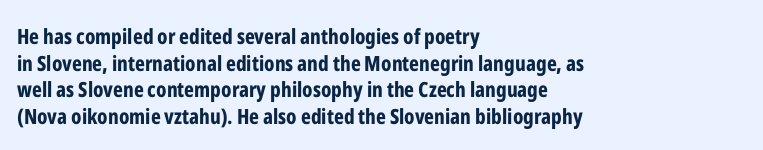
{"italic": "no", "bold": "yes", "underline": "no", "align": "left", "line_spacing": "normal", "line_spacing_ratio": 1.27, "letter_spacing": "normal", "letter_spacing_em": 0.0, "glyph_px": 21}
